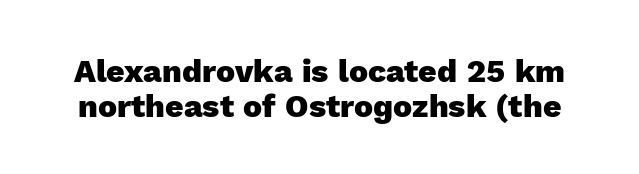
Q: Is the text bold? A: Yes.
Q: Is the text italic (slanted)? A: No, it is upright.
Q: Is the typeface a serif or a sans-serif typeface? A: Sans-serif.
Q: Is the text underlined? A: No.
Q: Is the spacing between letters normal or unusually wide? A: Normal.
Q: Is the spacing between lines tight, normal or loose? A: Tight.
Q: Width (condensed, normal, or wide)? A: Normal.
Q: x-height? A: Medium.
Q: Monospaced? A: No.
